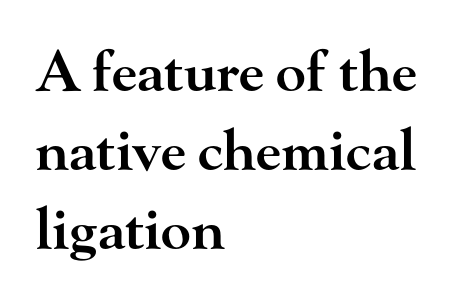
{"serif": "yes", "italic": "no", "bold": "semi", "weight": "semibold", "width": "wide", "stroke_contrast": "high", "x_height": "small", "monospaced": "no", "underline": "no", "align": "left", "line_spacing": "normal", "line_spacing_ratio": 1.41, "letter_spacing": "normal", "letter_spacing_em": 0.0, "glyph_px": 56}
